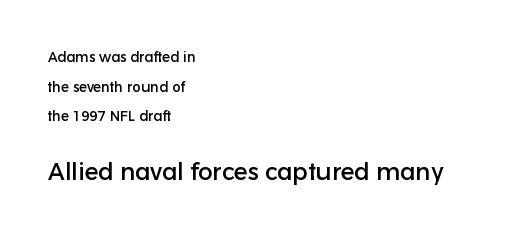
The image shows 24 px text type, upright; set left-aligned, loose line spacing (2.12x), normal letter spacing, not underlined; the second (bottom) block is 1.71x larger.
